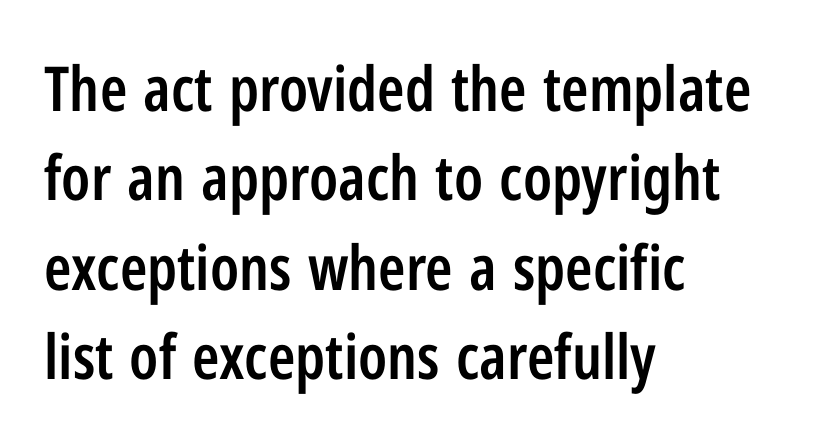
The passage shown is not underscored anywhere. Rows of type keep a routine distance in the vertical direction. To sum up the face: it is a sans, with no serifs. Horizontally, the lines are justified to the leading edge only. Italic? Not at all — the glyphs are vertical. Stroke thickness is moderately raised; the sample reads as semibold.
